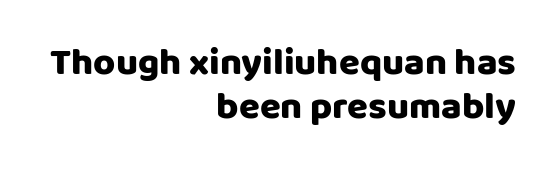
Q: Is the text bold? A: Yes.
Q: Is the text italic (slanted)? A: No, it is upright.
Q: Is the typeface a serif or a sans-serif typeface? A: Sans-serif.
Q: Is the text underlined? A: No.
Q: How is the paragraph aligned? A: Right-aligned.
Q: Is the spacing between letters normal or unusually wide? A: Normal.
Q: Width (condensed, normal, or wide)? A: Normal.
Q: Stroke contrast? A: Low.
Q: x-height? A: Large.
Q: Monospaced? A: No.
